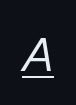
Q: Is the text bold? A: No.
Q: Is the text italic (slanted)? A: Yes, it leans right by about 13 degrees.
Q: Is the text underlined? A: Yes.
Q: Is the spacing between letters normal or unusually wide? A: Unusually wide.
Q: Width (condensed, normal, or wide)? A: Normal.
Q: Stroke contrast? A: Low.
Q: x-height? A: Medium.
Q: Monospaced? A: No.
